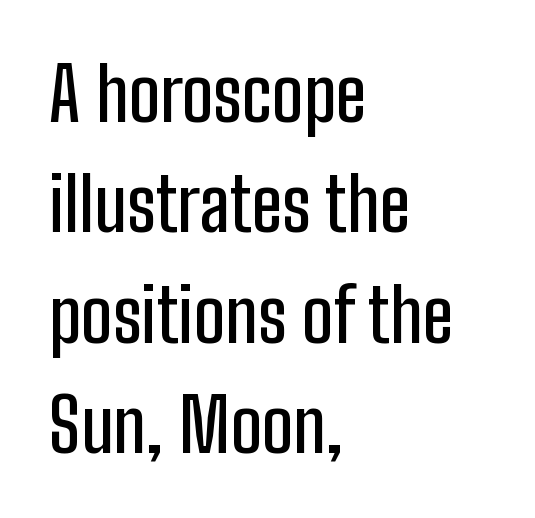
Q: Is the text italic (slanted)? A: No, it is upright.
Q: Is the typeface a serif or a sans-serif typeface? A: Sans-serif.
Q: Is the text underlined? A: No.
Q: How is the paragraph aligned? A: Left-aligned.
Q: Is the spacing between letters normal or unusually wide? A: Normal.
Q: Is the spacing between lines tight, normal or loose? A: Normal.
Q: Width (condensed, normal, or wide)? A: Condensed.
Q: Stroke contrast? A: Low.
Q: x-height? A: Medium.
Q: Monospaced? A: No.
